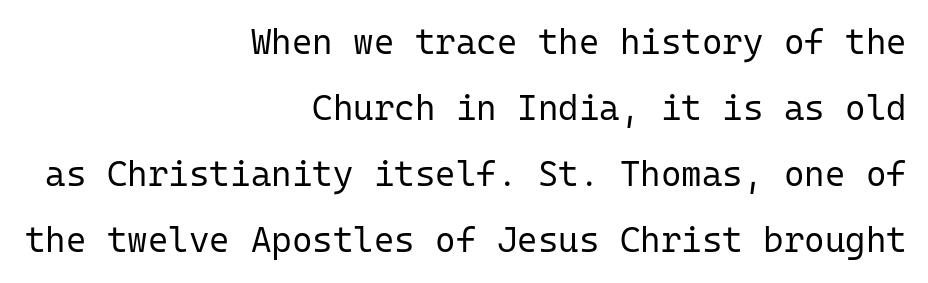
Q: Is the text bold? A: No.
Q: Is the text italic (slanted)? A: No, it is upright.
Q: Is the typeface a serif or a sans-serif typeface? A: Sans-serif.
Q: Is the text underlined? A: No.
Q: How is the paragraph aligned? A: Right-aligned.
Q: Is the spacing between letters normal or unusually wide? A: Normal.
Q: Width (condensed, normal, or wide)? A: Normal.
Q: Stroke contrast? A: Low.
Q: x-height? A: Medium.
Q: Monospaced? A: Yes.
